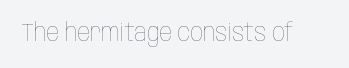
The rendering keeps characters at their native spacing. The font sits on the lighter half of the weight spectrum, regular included. Quick note: underline off. Is there any slant? The stems are plumb.
